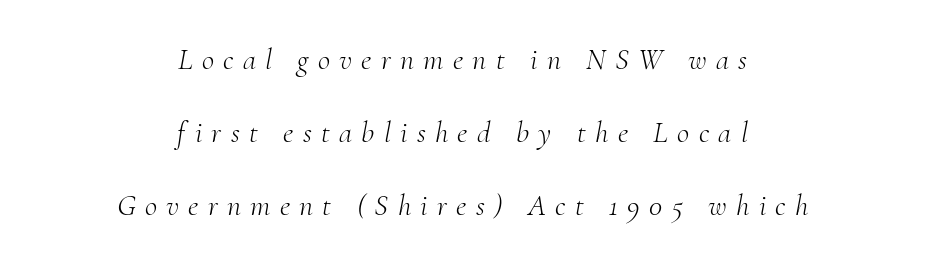
The image shows 30 px light serif type, italic (leaning right); set centered, loose line spacing (2.44x), unusually wide letter spacing (+0.31 em), not underlined; medium stroke contrast and a small x-height.
